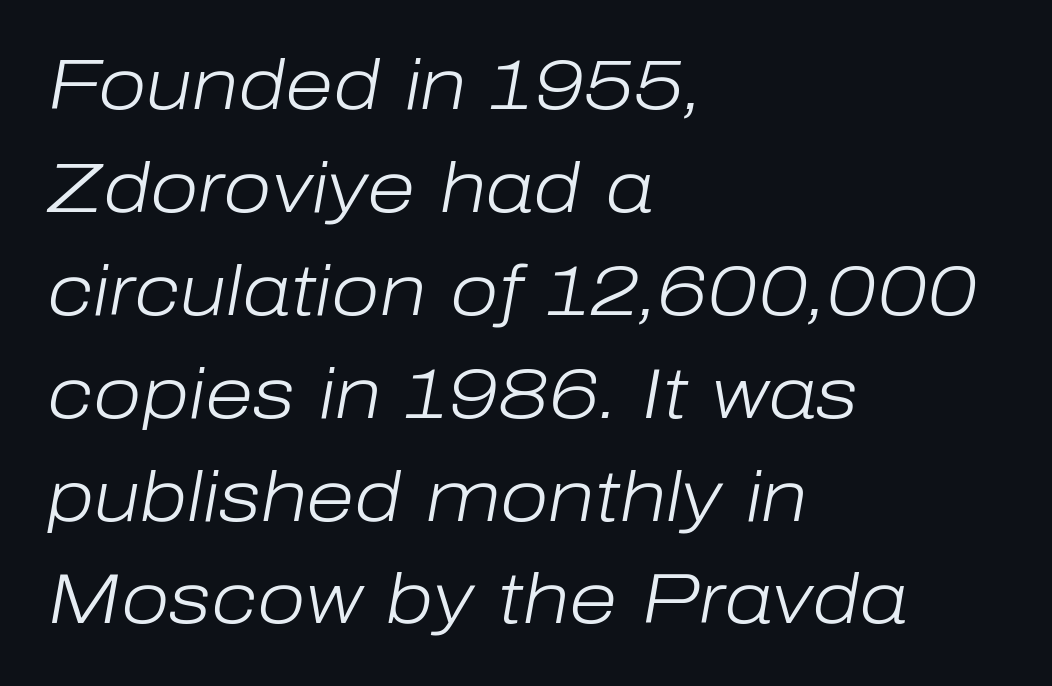
Q: Is the text bold? A: No.
Q: Is the text italic (slanted)? A: Yes, it leans right by about 10 degrees.
Q: Is the text underlined? A: No.
Q: How is the paragraph aligned? A: Left-aligned.
Q: Is the spacing between letters normal or unusually wide? A: Normal.
Q: Is the spacing between lines tight, normal or loose? A: Normal.
Q: Width (condensed, normal, or wide)? A: Normal.
Q: Stroke contrast? A: Low.
Q: x-height? A: Medium.
Q: Monospaced? A: No.
